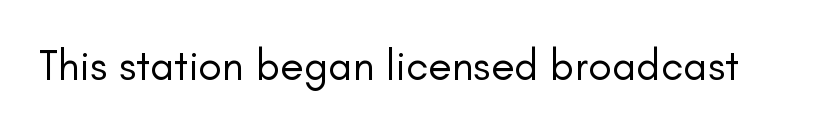
{"serif": "no", "italic": "no", "bold": "no", "weight": "regular", "width": "normal", "stroke_contrast": "low", "x_height": "small", "monospaced": "no", "underline": "no", "letter_spacing": "normal", "letter_spacing_em": 0.0, "glyph_px": 43}
